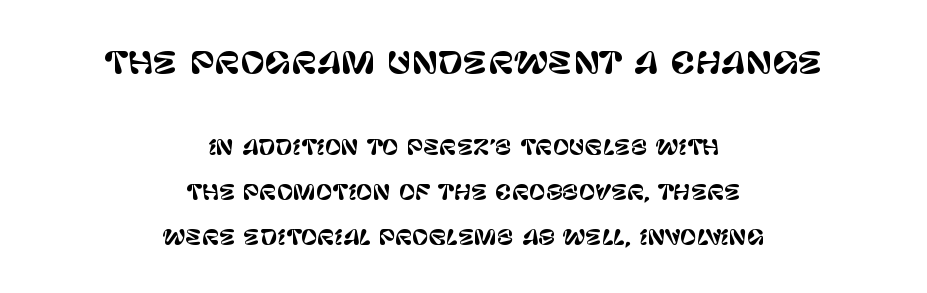
{"serif": "no", "width": "normal", "stroke_contrast": "low", "x_height": "large", "monospaced": "no", "underline": "no", "align": "center", "line_spacing": "loose", "line_spacing_ratio": 2.24, "letter_spacing": "normal", "letter_spacing_em": 0.0, "larger_block": "first", "size_ratio": 1.5, "glyph_px": 30}
